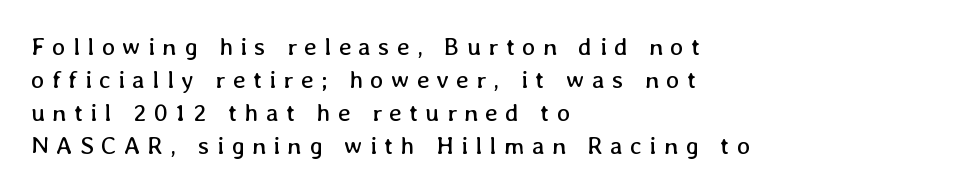
{"italic": "no", "bold": "no", "underline": "no", "align": "left", "line_spacing": "normal", "line_spacing_ratio": 1.32, "letter_spacing": "wide", "letter_spacing_em": 0.29, "glyph_px": 25}
